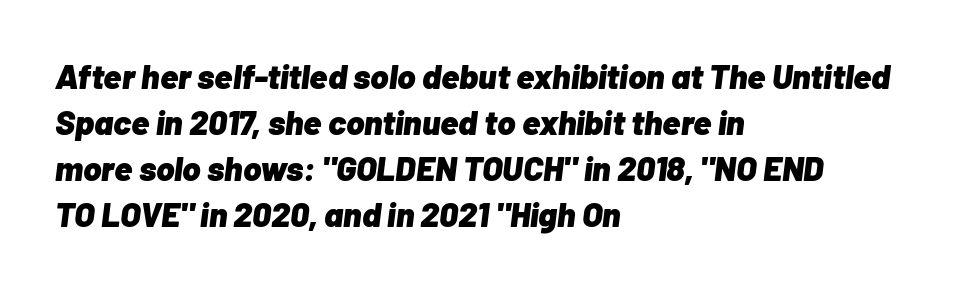
Q: Is the text bold? A: Yes.
Q: Is the text italic (slanted)? A: Yes, it leans right by about 7 degrees.
Q: Is the text underlined? A: No.
Q: How is the paragraph aligned? A: Left-aligned.
Q: Is the spacing between letters normal or unusually wide? A: Normal.
Q: Is the spacing between lines tight, normal or loose? A: Normal.
Q: Width (condensed, normal, or wide)? A: Normal.
Q: Stroke contrast? A: Low.
Q: x-height? A: Medium.
Q: Monospaced? A: No.
